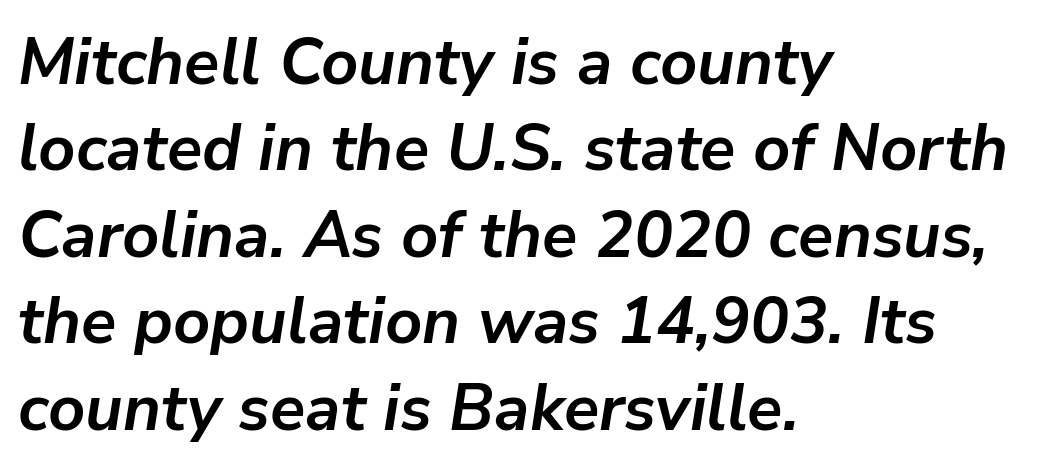
{"italic": "yes", "lean": "right", "slant_degrees": 9, "bold": "yes", "weight": "semibold", "width": "normal", "stroke_contrast": "low", "x_height": "medium", "monospaced": "no", "underline": "no", "align": "left", "line_spacing": "normal", "line_spacing_ratio": 1.33, "letter_spacing": "normal", "letter_spacing_em": 0.0, "glyph_px": 65}
